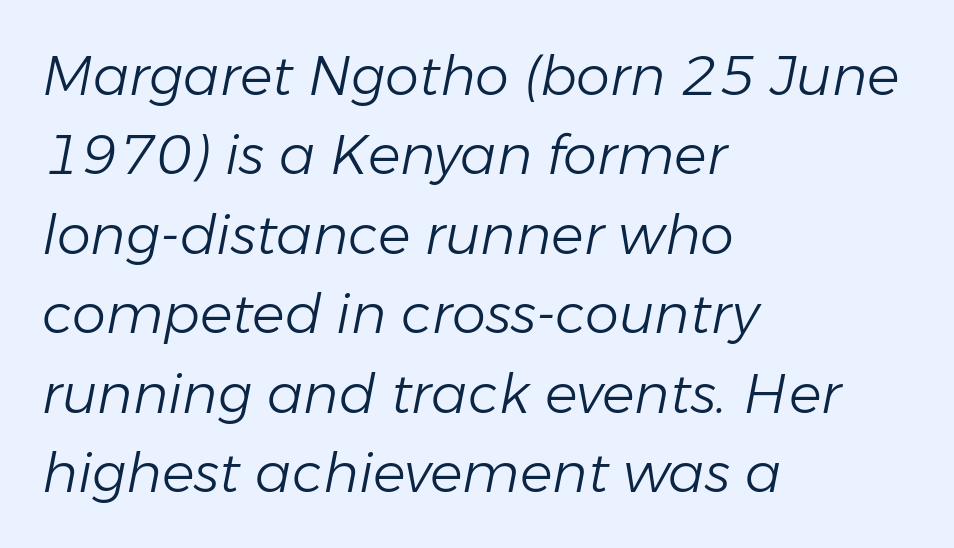
Q: Is the text bold? A: No.
Q: Is the text italic (slanted)? A: Yes, it leans right by about 11 degrees.
Q: Is the text underlined? A: No.
Q: How is the paragraph aligned? A: Left-aligned.
Q: Is the spacing between letters normal or unusually wide? A: Normal.
Q: Is the spacing between lines tight, normal or loose? A: Normal.
Q: Width (condensed, normal, or wide)? A: Normal.
Q: Stroke contrast? A: Low.
Q: x-height? A: Medium.
Q: Monospaced? A: No.
